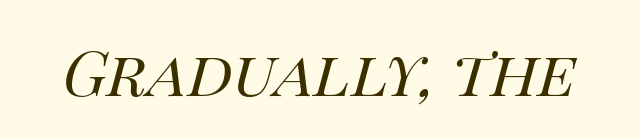
The image shows 63 px regular-weight type, italic (leaning right); set normal letter spacing, not underlined; high stroke contrast and a large x-height.
